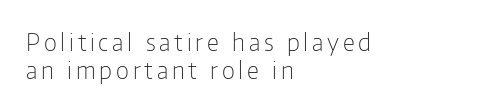
Has an underline been added? It has not. Horizontally, the lines are justified to the leading edge only. Weight: not bold — regular or lighter. Characters remain perfectly vertical along every line.
